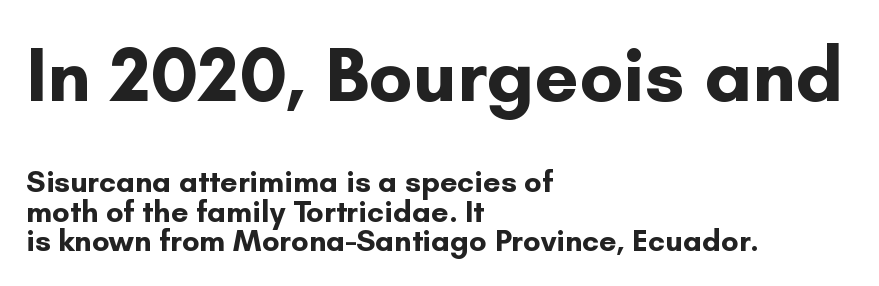
{"serif": "no", "italic": "no", "bold": "yes", "weight": "bold", "width": "normal", "stroke_contrast": "low", "x_height": "small", "monospaced": "no", "underline": "no", "align": "left", "line_spacing": "tight", "line_spacing_ratio": 0.95, "letter_spacing": "normal", "letter_spacing_em": 0.0, "larger_block": "first", "size_ratio": 2.52, "glyph_px": 78}
